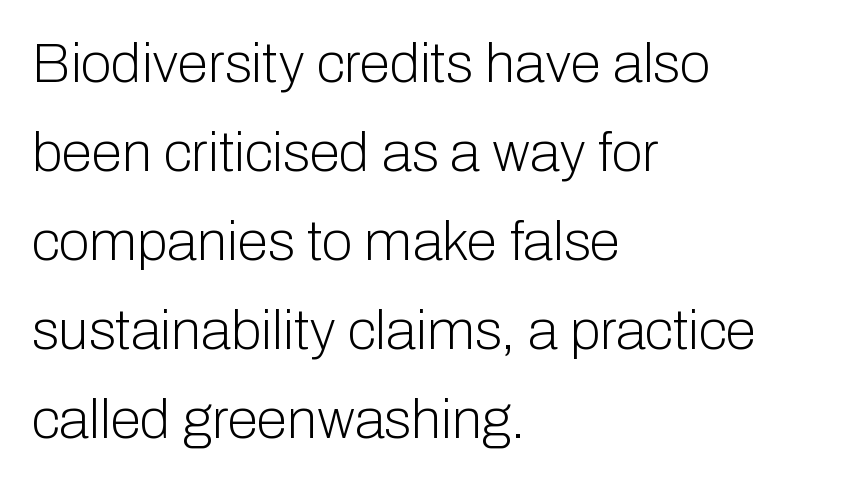
The image shows 56 px light sans-serif type, upright; set left-aligned, normal line spacing (1.59x), normal letter spacing, not underlined; low stroke contrast and a medium x-height.
